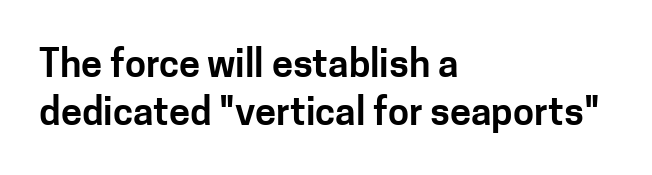
{"serif": "no", "italic": "no", "width": "normal", "stroke_contrast": "low", "x_height": "medium", "monospaced": "no", "underline": "no", "align": "left", "line_spacing": "normal", "line_spacing_ratio": 1.27, "letter_spacing": "normal", "letter_spacing_em": 0.0, "glyph_px": 38}
